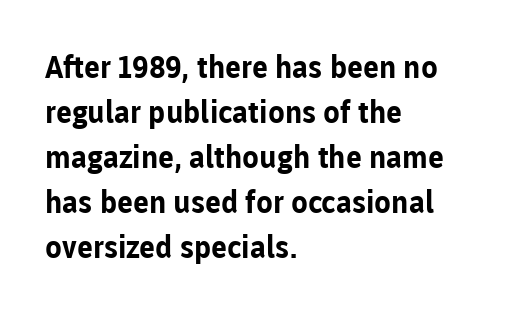
Plain, unruled lines of type. Honestly, the row spacing looks completely unremarkable. Heavy, bold letterforms. No italicization has been applied; the sample stays upright. The face used here is proportionally spaced, like ordinary book or web type. The gaps between neighbouring characters are ordinary and unremarkable.
